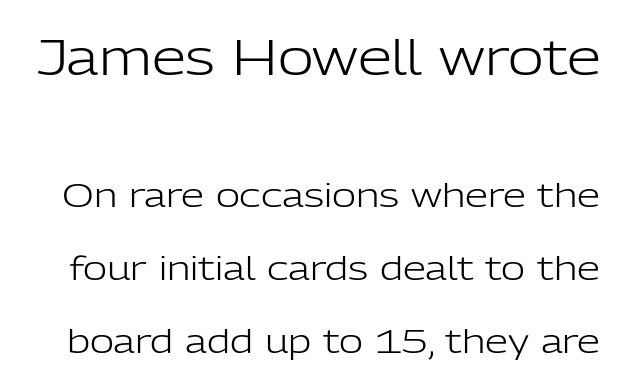
The passage shown is not bold in any degree. The leading is generous, giving the passage an open texture. Characters follow at the spacing the type designer built in. Proportional: the letters do not fall into vertical columns. Letters rest on an invisible, unmarked baseline. The upper block of text is set noticeably larger than the block beneath it.
